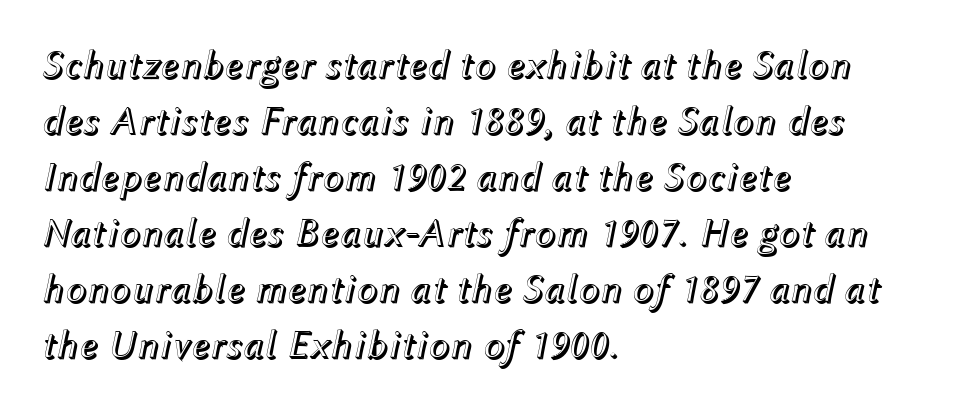
{"italic": "yes", "lean": "right", "slant_degrees": 12, "width": "normal", "x_height": "medium", "monospaced": "no", "underline": "no", "align": "left", "line_spacing": "normal", "line_spacing_ratio": 1.4, "letter_spacing": "normal", "letter_spacing_em": 0.0, "glyph_px": 40}
